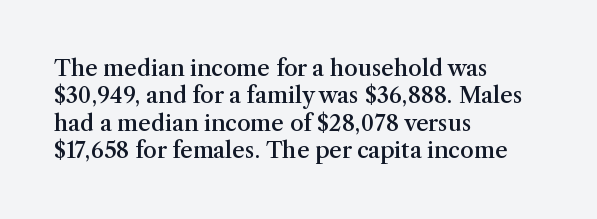
The image shows 22 px text type, upright; set left-aligned, normal line spacing (1.25x), normal letter spacing, not underlined.
